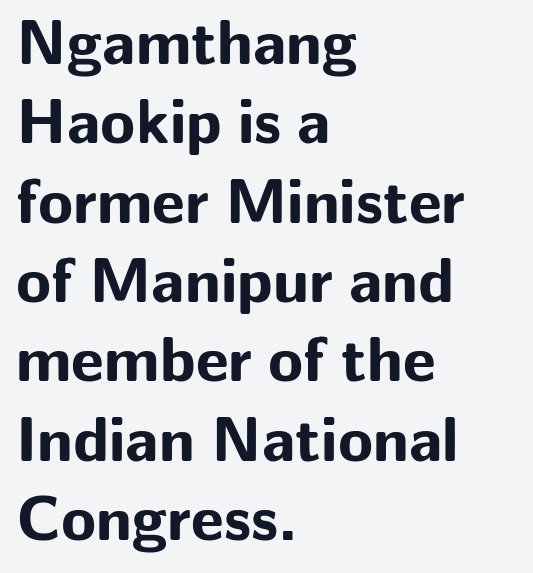
On the weight axis this lands at bold, roughly 700. The compositor pushed each line to the left boundary. The area under the type is left untouched. There is no visible air inserted between adjacent glyphs.
